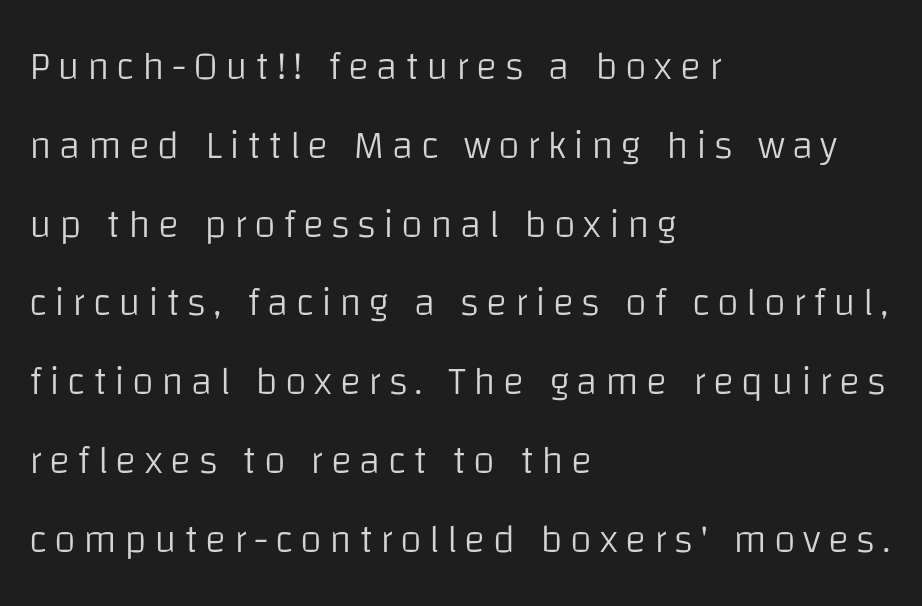
{"serif": "no", "italic": "no", "bold": "no", "weight": "light", "width": "normal", "stroke_contrast": "low", "x_height": "large", "monospaced": "no", "underline": "no", "align": "left", "line_spacing": "loose", "line_spacing_ratio": 1.97, "glyph_px": 40}
